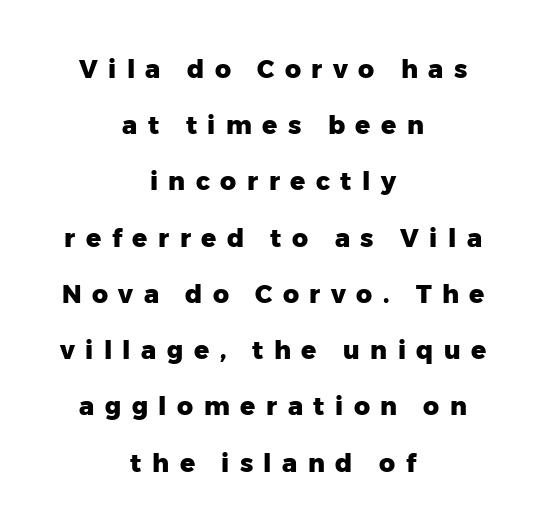
The image shows 25 px bold type, upright; set centered, loose line spacing (2.25x), unusually wide letter spacing (+0.42 em), not underlined.
